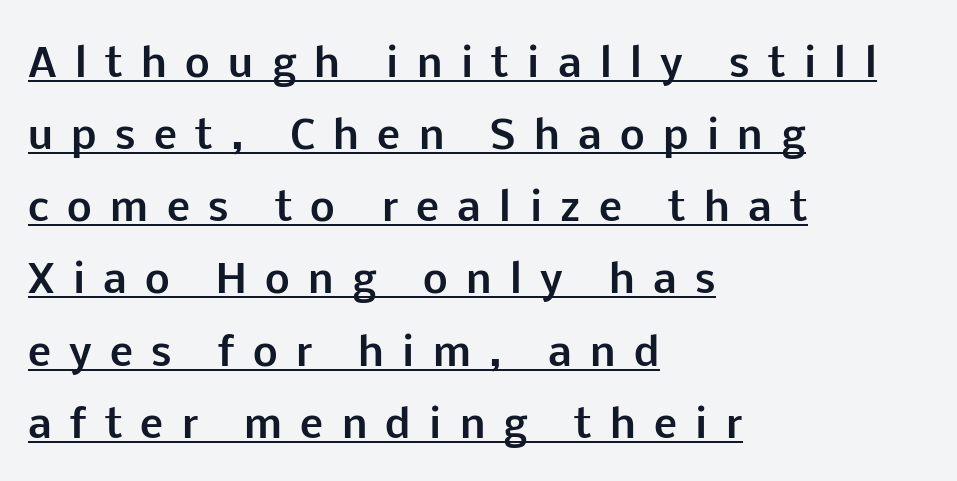
{"serif": "no", "italic": "no", "bold": "yes", "weight": "bold", "width": "normal", "stroke_contrast": "low", "x_height": "medium", "monospaced": "no", "underline": "yes", "align": "left", "line_spacing_ratio": 1.85, "letter_spacing": "wide", "letter_spacing_em": 0.47, "glyph_px": 39}
